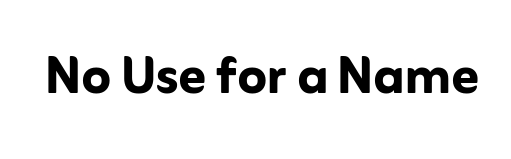
The image shows 67 px semibold sans-serif type, upright; set normal letter spacing, not underlined; low stroke contrast and a medium x-height.
